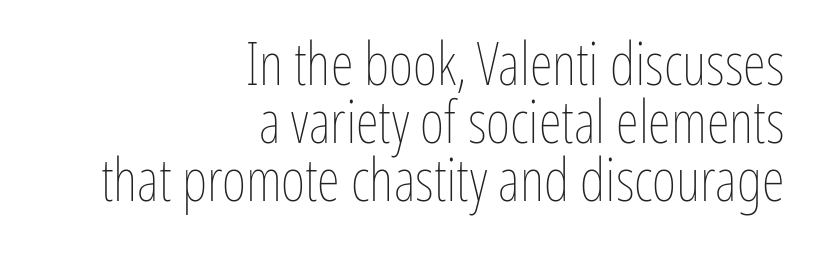
The image shows 59 px thin, condensed type, upright; set right-aligned, tight line spacing (0.98x), normal letter spacing, not underlined; low stroke contrast and a medium x-height.
